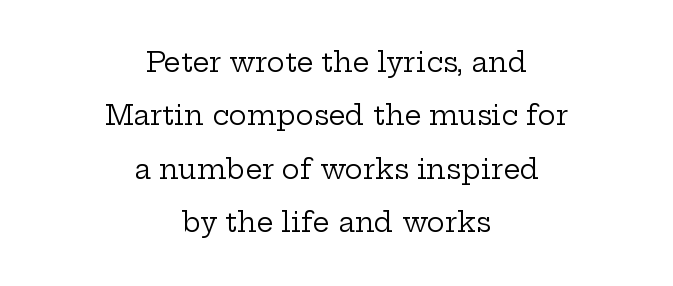
The image shows 27 px text type, upright; set centered, loose line spacing (1.98x), normal letter spacing, not underlined.
